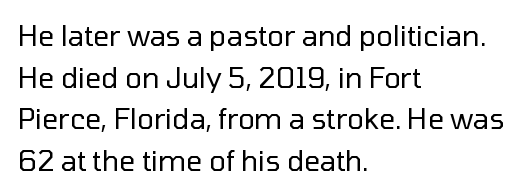
Q: Is the text bold? A: No.
Q: Is the text italic (slanted)? A: No, it is upright.
Q: Is the typeface a serif or a sans-serif typeface? A: Sans-serif.
Q: Is the text underlined? A: No.
Q: How is the paragraph aligned? A: Left-aligned.
Q: Is the spacing between letters normal or unusually wide? A: Normal.
Q: Is the spacing between lines tight, normal or loose? A: Normal.
Q: Width (condensed, normal, or wide)? A: Normal.
Q: Stroke contrast? A: Low.
Q: x-height? A: Medium.
Q: Monospaced? A: No.
